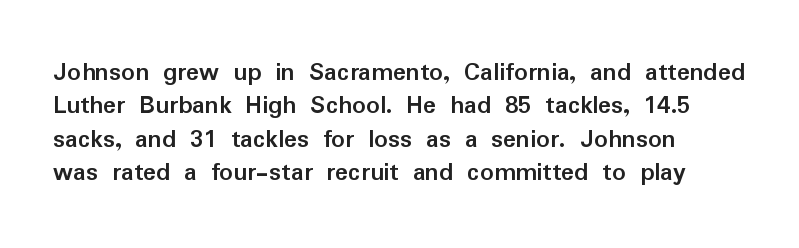
Q: Is the text bold? A: Yes.
Q: Is the text italic (slanted)? A: No, it is upright.
Q: Is the text underlined? A: No.
Q: How is the paragraph aligned? A: Left-aligned.
Q: Is the spacing between letters normal or unusually wide? A: Normal.
